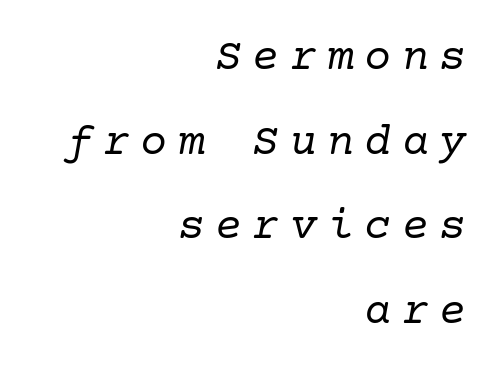
Q: Is the text bold? A: No.
Q: Is the text italic (slanted)? A: Yes, it leans right by about 10 degrees.
Q: Is the typeface a serif or a sans-serif typeface? A: Serif.
Q: Is the text underlined? A: No.
Q: How is the paragraph aligned? A: Right-aligned.
Q: Is the spacing between letters normal or unusually wide? A: Unusually wide.
Q: Width (condensed, normal, or wide)? A: Normal.
Q: Stroke contrast? A: Low.
Q: x-height? A: Medium.
